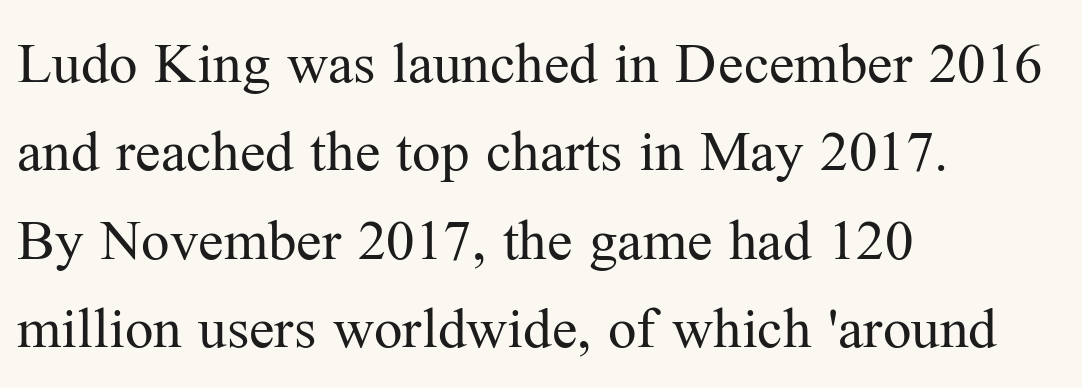
{"serif": "yes", "italic": "no", "bold": "no", "weight": "regular", "width": "normal", "stroke_contrast": "medium", "x_height": "medium", "monospaced": "no", "underline": "no", "align": "left", "line_spacing": "normal", "line_spacing_ratio": 1.55, "letter_spacing": "normal", "letter_spacing_em": 0.0, "glyph_px": 57}
